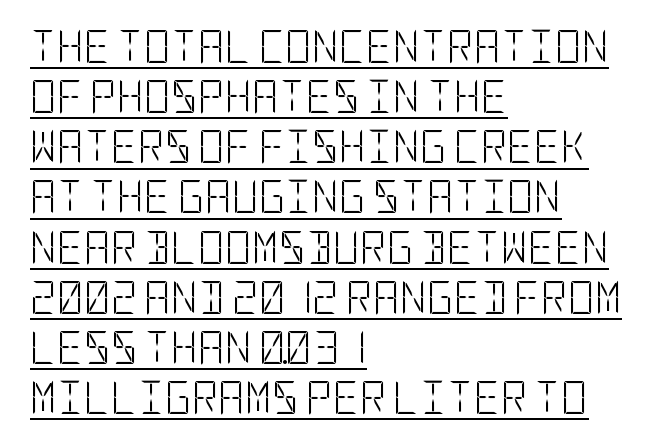
Q: Is the text bold? A: No.
Q: Is the text italic (slanted)? A: No, it is upright.
Q: Is the typeface a serif or a sans-serif typeface? A: Sans-serif.
Q: Is the text underlined? A: Yes.
Q: How is the paragraph aligned? A: Left-aligned.
Q: Is the spacing between letters normal or unusually wide? A: Normal.
Q: Is the spacing between lines tight, normal or loose? A: Normal.
Q: Width (condensed, normal, or wide)? A: Condensed.
Q: Stroke contrast? A: Low.
Q: x-height? A: Large.
